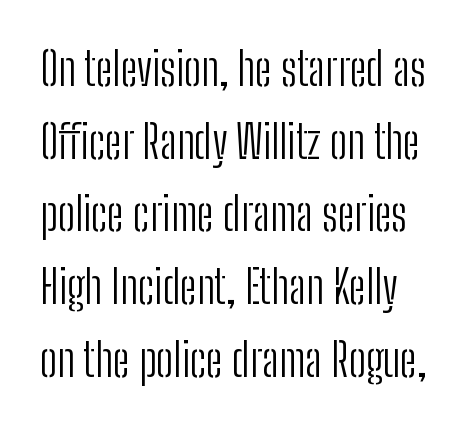
{"serif": "no", "italic": "no", "bold": "no", "weight": "light", "width": "condensed", "stroke_contrast": "low", "x_height": "medium", "monospaced": "no", "underline": "no", "line_spacing": "normal", "line_spacing_ratio": 1.58, "letter_spacing": "normal", "letter_spacing_em": 0.0, "glyph_px": 46}
